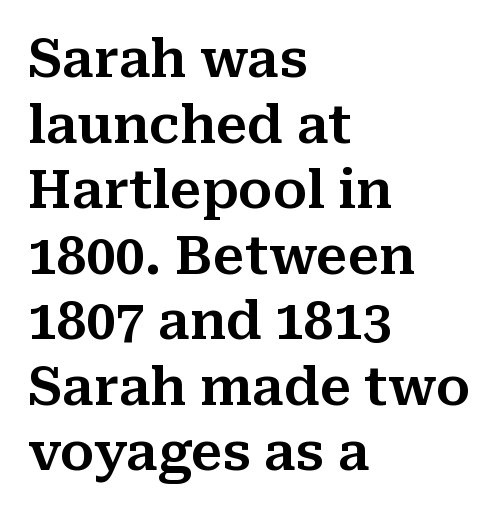
{"serif": "yes", "italic": "no", "width": "normal", "stroke_contrast": "medium", "x_height": "medium", "monospaced": "no", "underline": "no", "align": "left", "line_spacing": "normal", "line_spacing_ratio": 1.26, "letter_spacing": "normal", "letter_spacing_em": 0.0, "glyph_px": 52}
